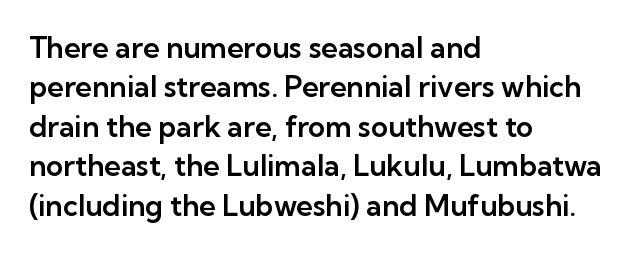
Q: Is the text italic (slanted)? A: No, it is upright.
Q: Is the typeface a serif or a sans-serif typeface? A: Sans-serif.
Q: Is the text underlined? A: No.
Q: How is the paragraph aligned? A: Left-aligned.
Q: Is the spacing between letters normal or unusually wide? A: Normal.
Q: Is the spacing between lines tight, normal or loose? A: Normal.
Q: Width (condensed, normal, or wide)? A: Normal.
Q: Stroke contrast? A: Low.
Q: x-height? A: Medium.
Q: Monospaced? A: No.
